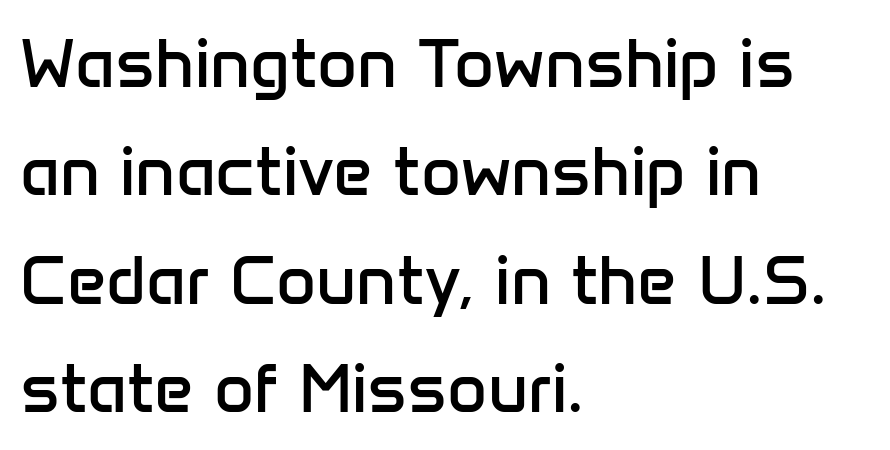
Q: Is the text bold? A: No.
Q: Is the text italic (slanted)? A: No, it is upright.
Q: Is the typeface a serif or a sans-serif typeface? A: Sans-serif.
Q: Is the text underlined? A: No.
Q: How is the paragraph aligned? A: Left-aligned.
Q: Is the spacing between letters normal or unusually wide? A: Normal.
Q: Is the spacing between lines tight, normal or loose? A: Normal.
Q: Width (condensed, normal, or wide)? A: Normal.
Q: Stroke contrast? A: Low.
Q: x-height? A: Medium.
Q: Monospaced? A: No.
